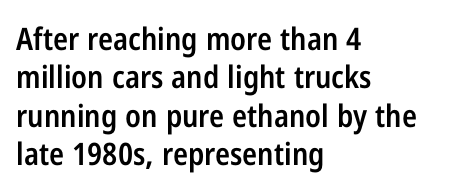
{"serif": "no", "italic": "no", "bold": "semi", "weight": "semibold", "width": "condensed", "stroke_contrast": "low", "x_height": "medium", "monospaced": "no", "underline": "no", "align": "left", "line_spacing_ratio": 1.24, "letter_spacing": "normal", "letter_spacing_em": 0.0, "glyph_px": 31}
